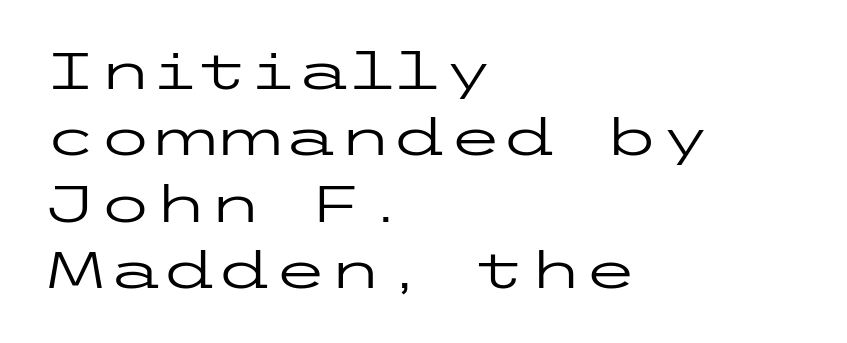
Q: Is the text bold? A: No.
Q: Is the text italic (slanted)? A: No, it is upright.
Q: Is the typeface a serif or a sans-serif typeface? A: Sans-serif.
Q: Is the text underlined? A: No.
Q: How is the paragraph aligned? A: Left-aligned.
Q: Is the spacing between letters normal or unusually wide? A: Normal.
Q: Is the spacing between lines tight, normal or loose? A: Normal.
Q: Width (condensed, normal, or wide)? A: Wide.
Q: Stroke contrast? A: Low.
Q: x-height? A: Medium.
